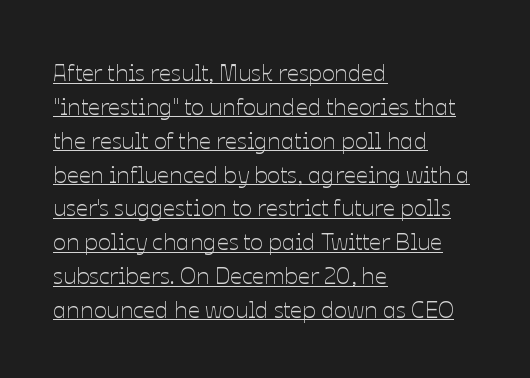
{"italic": "no", "bold": "no", "underline": "yes", "align": "left", "line_spacing": "normal", "line_spacing_ratio": 1.41, "letter_spacing": "normal", "letter_spacing_em": 0.0, "glyph_px": 24}
